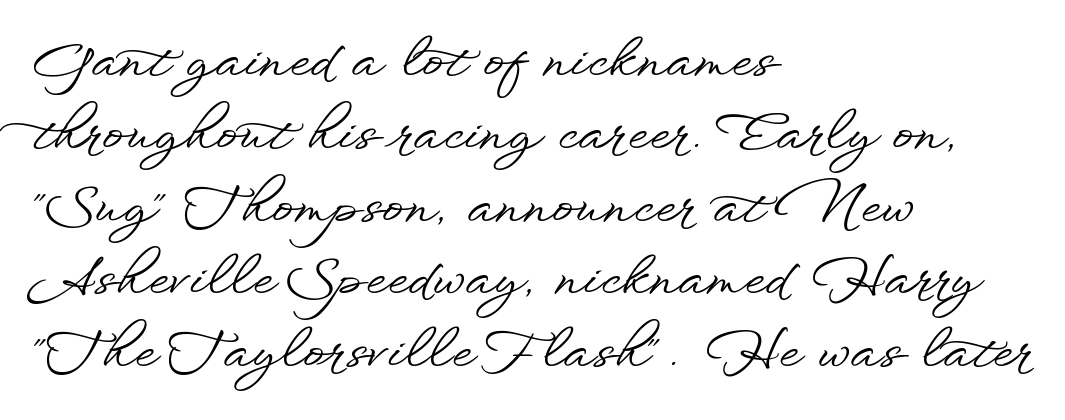
A sans-serif font was chosen for this passage. The lines in this sample share a left origin and differ only in where they stop. The tracking reads as untouched default to a designer's eye. The face used here is proportionally spaced, like ordinary book or web type.
